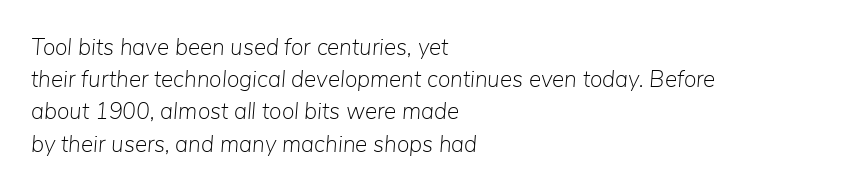
Q: Is the text bold? A: No.
Q: Is the text italic (slanted)? A: Yes, it leans right by about 5 degrees.
Q: Is the text underlined? A: No.
Q: How is the paragraph aligned? A: Left-aligned.
Q: Is the spacing between letters normal or unusually wide? A: Normal.
Q: Is the spacing between lines tight, normal or loose? A: Normal.
